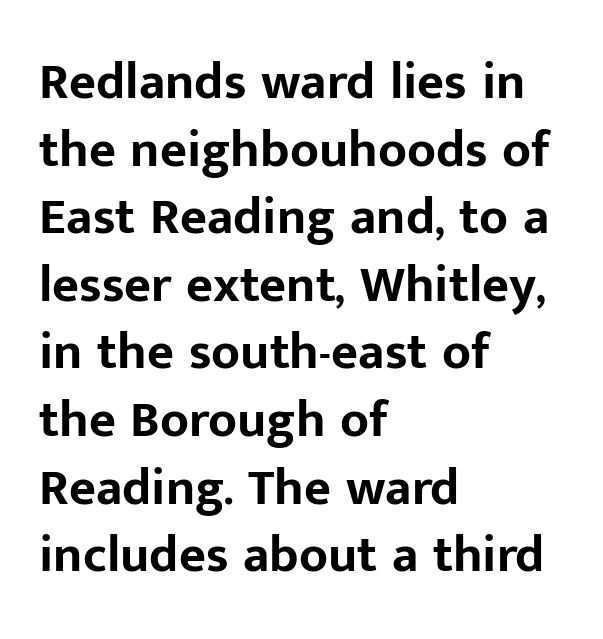
The image shows 52 px bold sans-serif type, upright; set left-aligned, normal line spacing (1.3x), normal letter spacing, not underlined; low stroke contrast and a medium x-height.
